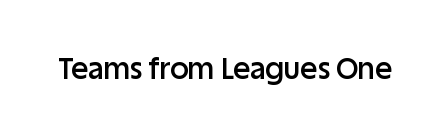
A semibold gives these letters moderate extra thickness, short of bold. Each letter keeps its own natural width here, so spacing adapts to shape. The strip under each line holds only bare page. Between one letter and the next there's only the usual sliver of space. Tall strokes in this sample are plumb rather than angled. Note: no serifs on the glyphs.
